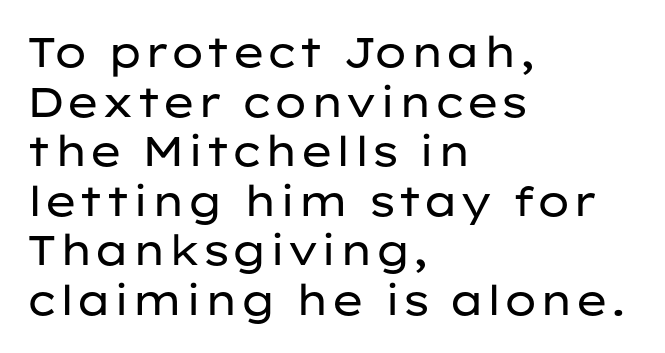
The image shows 41 px regular-weight, wide sans-serif type, upright; set left-aligned, line spacing 1.21x, normal letter spacing, not underlined; low stroke contrast and a medium x-height.
